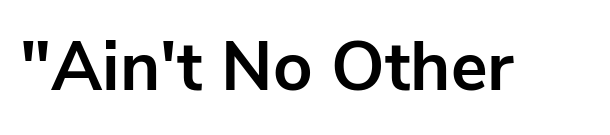
{"serif": "no", "italic": "no", "bold": "yes", "weight": "bold", "width": "normal", "stroke_contrast": "low", "x_height": "medium", "monospaced": "no", "underline": "no", "letter_spacing": "normal", "letter_spacing_em": 0.0, "glyph_px": 69}
